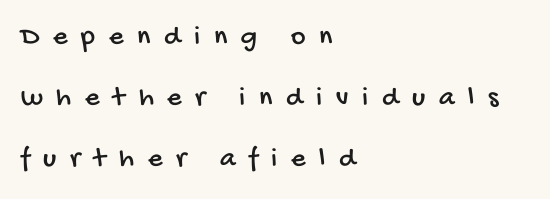
{"serif": "no", "width": "condensed", "stroke_contrast": "low", "x_height": "large", "monospaced": "no", "underline": "no", "align": "left", "line_spacing": "loose", "line_spacing_ratio": 2.18, "letter_spacing": "wide", "letter_spacing_em": 0.49, "glyph_px": 28}
